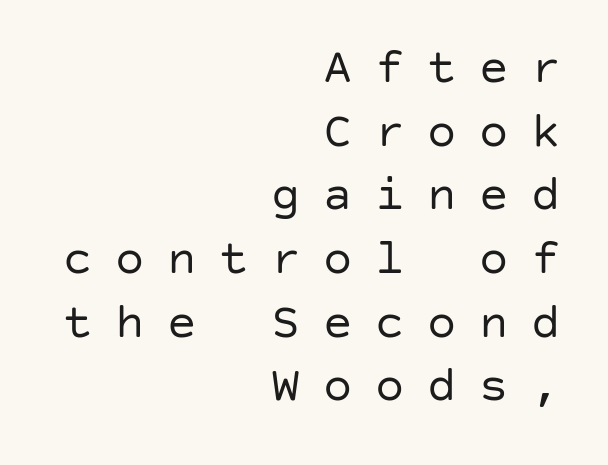
{"serif": "no", "italic": "no", "bold": "no", "weight": "regular", "width": "normal", "stroke_contrast": "low", "x_height": "large", "underline": "no", "align": "right", "line_spacing": "normal", "line_spacing_ratio": 1.3, "letter_spacing": "wide", "letter_spacing_em": 0.46, "glyph_px": 49}
